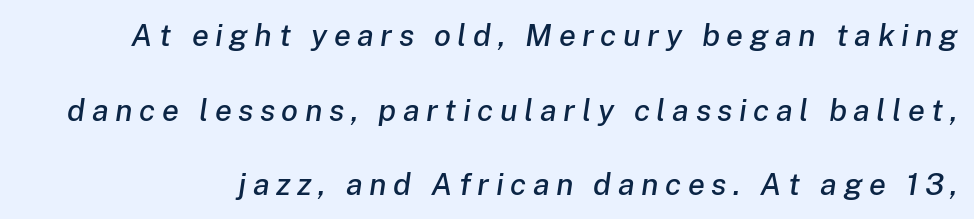
The image shows 31 px text type, italic (leaning right); set loose line spacing (2.41x), unusually wide letter spacing (+0.21 em), not underlined; low stroke contrast and a medium x-height.
